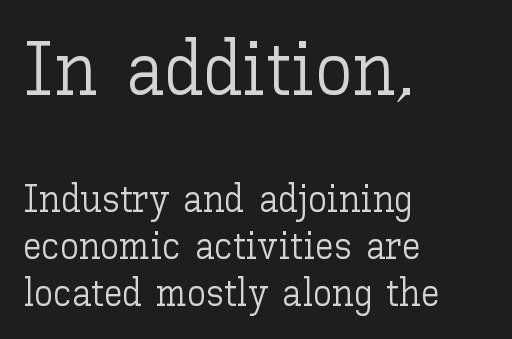
{"italic": "no", "bold": "no", "weight": "light", "width": "normal", "stroke_contrast": "low", "x_height": "medium", "monospaced": "no", "underline": "no", "align": "left", "line_spacing_ratio": 1.23, "letter_spacing": "normal", "letter_spacing_em": 0.0, "larger_block": "first", "size_ratio": 1.97, "glyph_px": 75}
